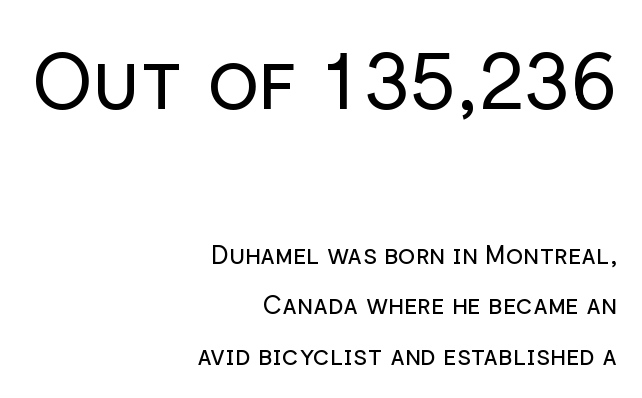
Q: Is the text bold? A: No.
Q: Is the text italic (slanted)? A: No, it is upright.
Q: Is the typeface a serif or a sans-serif typeface? A: Sans-serif.
Q: Is the text underlined? A: No.
Q: How is the paragraph aligned? A: Right-aligned.
Q: Is the spacing between letters normal or unusually wide? A: Normal.
Q: Is the spacing between lines tight, normal or loose? A: Loose.
Q: Which block of text is set in a larger size, the first (top) or the second (bottom)? A: The first (top) one.
Q: Width (condensed, normal, or wide)? A: Normal.
Q: Stroke contrast? A: Low.
Q: x-height? A: Medium.
Q: Monospaced? A: No.
